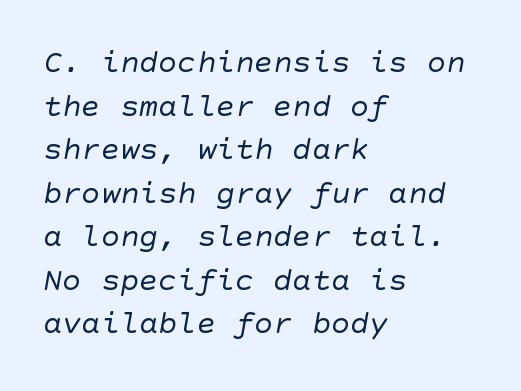
{"serif": "no", "bold": "no", "weight": "regular", "width": "normal", "stroke_contrast": "low", "x_height": "large", "underline": "no", "align": "left", "line_spacing": "normal", "line_spacing_ratio": 1.36, "letter_spacing": "normal", "letter_spacing_em": 0.0, "glyph_px": 32}
